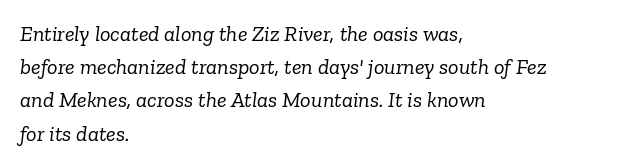
{"italic": "yes", "lean": "right", "slant_degrees": 6, "bold": "no", "underline": "no", "align": "left", "line_spacing": "normal", "line_spacing_ratio": 1.51, "letter_spacing": "normal", "letter_spacing_em": 0.0, "glyph_px": 22}
